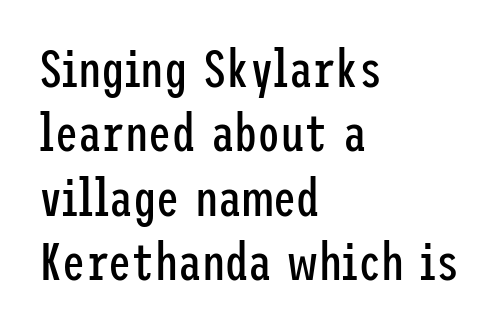
{"serif": "no", "italic": "no", "bold": "no", "weight": "regular", "width": "condensed", "stroke_contrast": "low", "x_height": "medium", "underline": "no", "align": "left", "line_spacing_ratio": 1.24, "letter_spacing": "normal", "letter_spacing_em": 0.0, "glyph_px": 52}
